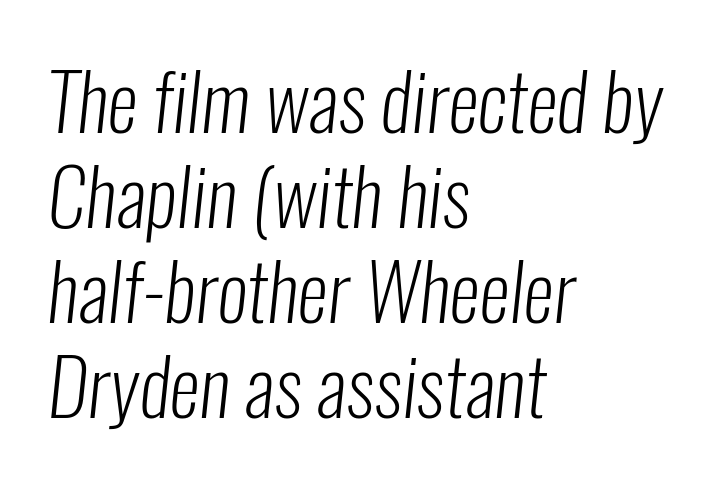
The image shows 78 px light, condensed sans-serif type; set left-aligned, line spacing 1.22x, normal letter spacing, not underlined; low stroke contrast and a medium x-height.
